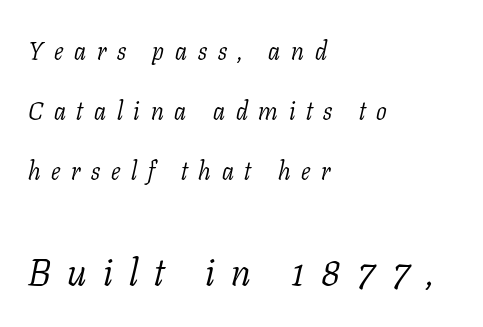
The image shows 38 px light serif type, italic (leaning right); set left-aligned, loose line spacing (2.4x), unusually wide letter spacing (+0.43 em), not underlined; the second (bottom) block is 1.52x larger; low stroke contrast and a medium x-height.
